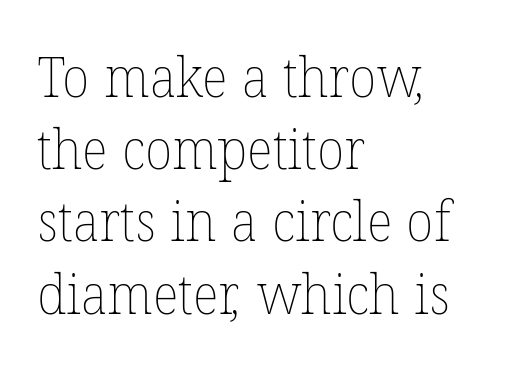
The image shows 56 px thin type; set left-aligned, normal line spacing (1.29x), normal letter spacing, not underlined; low stroke contrast and a medium x-height.
